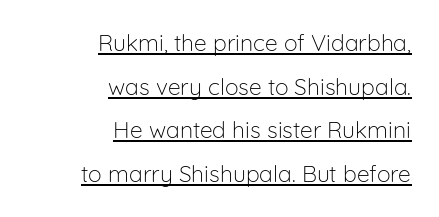
Compared with undecorated copy, this sample adds a rule below the words. Characters remain perfectly vertical along every line. The passage is arranged like a letterhead date or caption credit — flush right. The horizontal fit of the characters is conventional and even. Line spacing here is loose.
